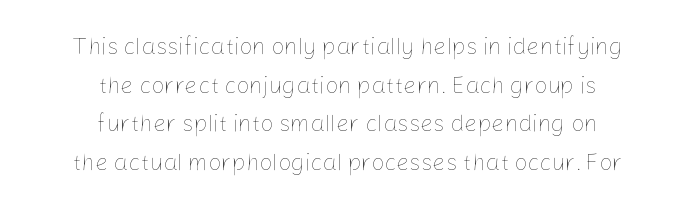
The image shows 23 px text type, upright; set centered, normal line spacing (1.68x), normal letter spacing, not underlined.
